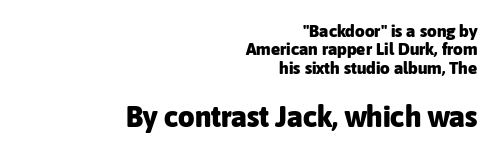
The rendering uses a small line-height, squeezing the rows. The letters sit at their default tracking, neither squeezed nor spread. Casual observation: everything's shoved over to the right. To sum up the face: it is a sans, with no serifs.
